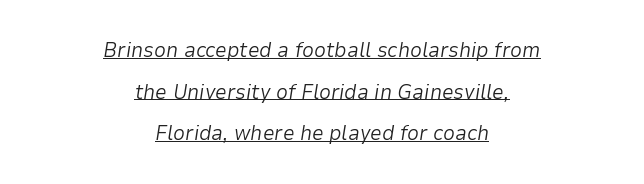
The image shows 21 px text type, italic (leaning right); set centered, loose line spacing (1.98x), normal letter spacing, underlined.
